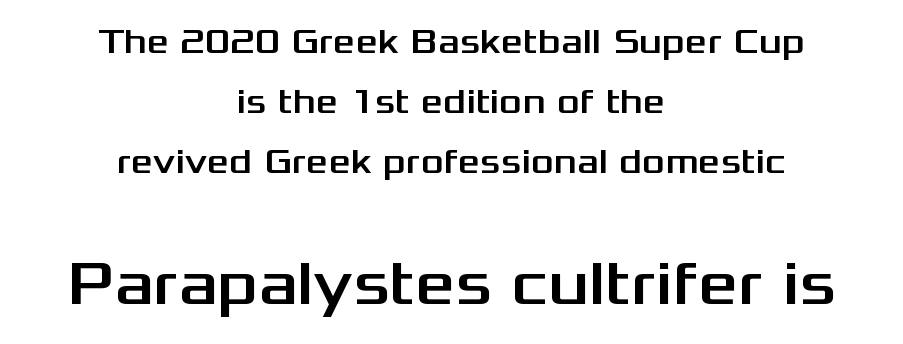
Q: Is the text italic (slanted)? A: No, it is upright.
Q: Is the typeface a serif or a sans-serif typeface? A: Sans-serif.
Q: Is the text underlined? A: No.
Q: How is the paragraph aligned? A: Centered.
Q: Is the spacing between letters normal or unusually wide? A: Normal.
Q: Which block of text is set in a larger size, the first (top) or the second (bottom)? A: The second (bottom) one.
Q: Width (condensed, normal, or wide)? A: Wide.
Q: Stroke contrast? A: Medium.
Q: x-height? A: Medium.
Q: Monospaced? A: No.
